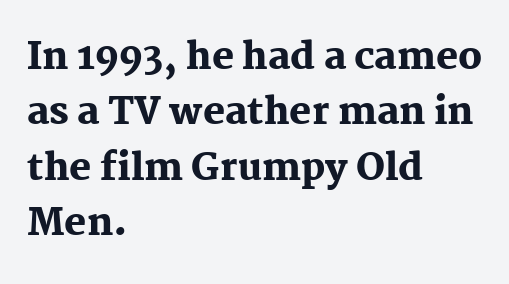
The image shows 37 px heavy serif type, upright; set left-aligned, normal line spacing (1.5x), normal letter spacing, not underlined; medium stroke contrast and a medium x-height.
